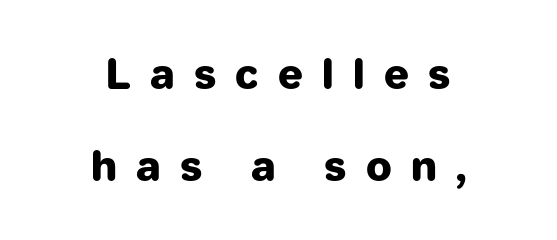
The image shows 41 px heavy sans-serif type, upright; set centered, loose line spacing (2.25x), unusually wide letter spacing (+0.47 em), not underlined; low stroke contrast and a medium x-height.
